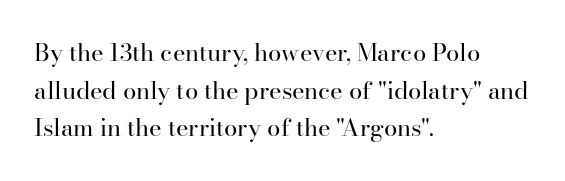
The setting favours the left margin, as ordinary paragraphs usually do. The face looks like a standard text weight, possibly lighter. Each row of text sits above clean, open space. Posture: straight, roman, zero tilt.
